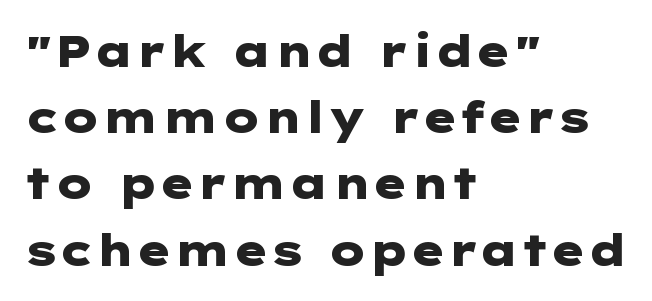
The typesetting leans heavy: a genuine bold. You can tell it's not italic because the verticals are truly vertical. In terms of leading, this rendering sits right in the middle. Serif or sans? Sans — the stroke terminals are bare.
